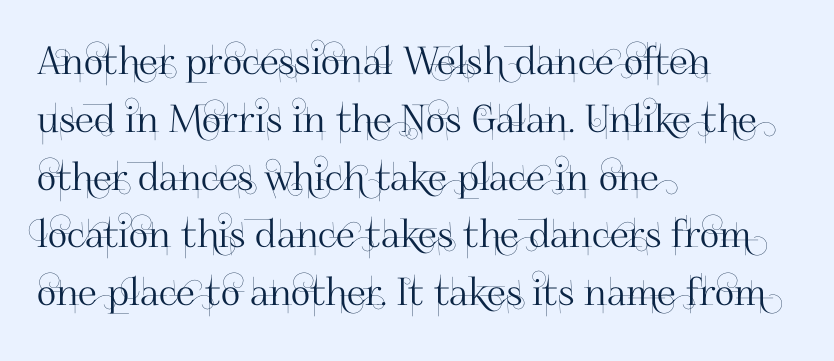
Q: Is the text italic (slanted)? A: No, it is upright.
Q: Is the typeface a serif or a sans-serif typeface? A: Sans-serif.
Q: Is the text underlined? A: No.
Q: How is the paragraph aligned? A: Left-aligned.
Q: Is the spacing between letters normal or unusually wide? A: Normal.
Q: Is the spacing between lines tight, normal or loose? A: Normal.
Q: Width (condensed, normal, or wide)? A: Normal.
Q: Stroke contrast? A: High.
Q: x-height? A: Small.
Q: Monospaced? A: No.
